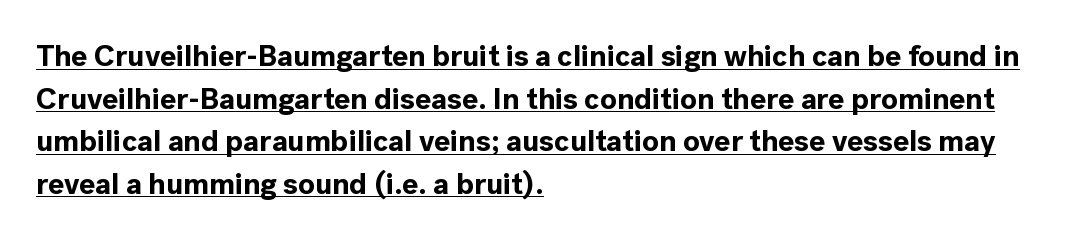
The image shows 30 px bold sans-serif type, upright; set left-aligned, normal line spacing (1.42x), normal letter spacing, underlined; a medium x-height.
